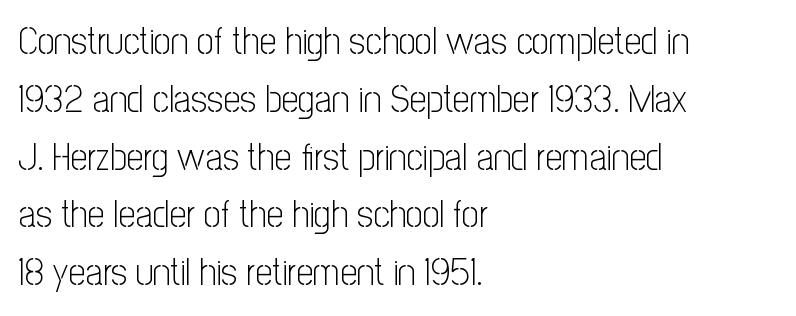
{"serif": "no", "italic": "no", "bold": "no", "weight": "light", "width": "condensed", "stroke_contrast": "low", "x_height": "medium", "monospaced": "no", "underline": "no", "align": "left", "line_spacing": "normal", "line_spacing_ratio": 1.52, "letter_spacing": "normal", "letter_spacing_em": 0.0, "glyph_px": 38}
